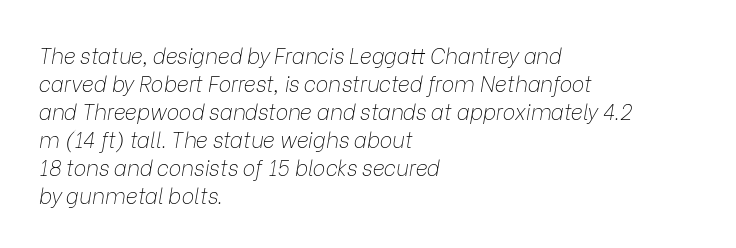
{"italic": "yes", "lean": "right", "slant_degrees": 9, "bold": "no", "underline": "no", "align": "left", "line_spacing": "normal", "line_spacing_ratio": 1.33, "letter_spacing": "normal", "letter_spacing_em": 0.0, "glyph_px": 21}
